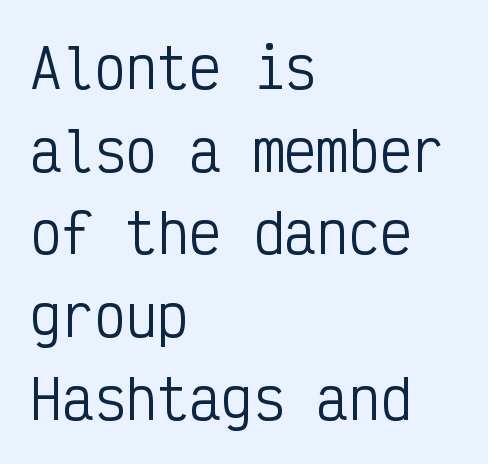
The image shows 53 px regular-weight, condensed sans-serif type, upright, monospaced; set left-aligned, normal line spacing (1.56x), normal letter spacing, not underlined; low stroke contrast and a medium x-height.
